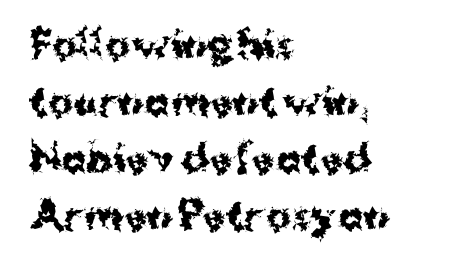
{"serif": "no", "italic": "no", "bold": "yes", "weight": "bold", "width": "normal", "stroke_contrast": "medium", "x_height": "medium", "monospaced": "no", "underline": "no", "align": "left", "line_spacing": "normal", "line_spacing_ratio": 1.54, "letter_spacing": "normal", "letter_spacing_em": 0.0, "glyph_px": 37}
